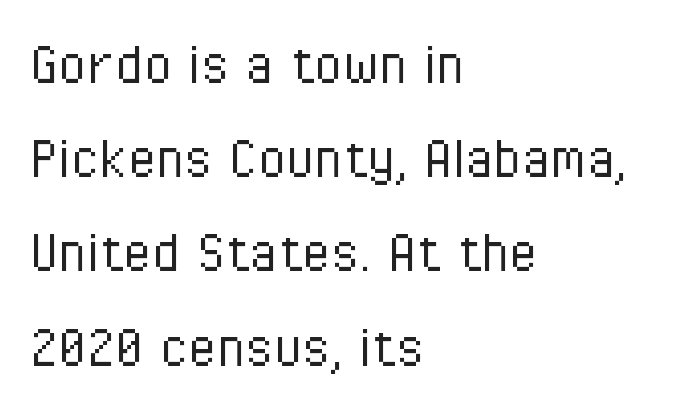
Q: Is the text bold? A: No.
Q: Is the text italic (slanted)? A: No, it is upright.
Q: Is the typeface a serif or a sans-serif typeface? A: Sans-serif.
Q: Is the text underlined? A: No.
Q: How is the paragraph aligned? A: Left-aligned.
Q: Is the spacing between letters normal or unusually wide? A: Normal.
Q: Is the spacing between lines tight, normal or loose? A: Normal.
Q: Width (condensed, normal, or wide)? A: Condensed.
Q: Stroke contrast? A: Low.
Q: x-height? A: Medium.
Q: Monospaced? A: No.
